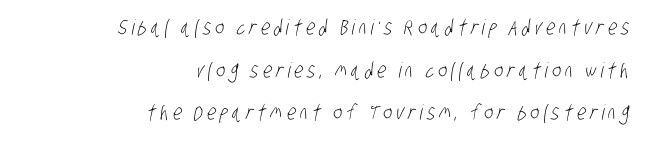
A student would call this right alignment; a typographer would say flush right, rag left. The glyphs are unaccompanied by any horizontal stroke below them. Vertically, the passage feels expansive, rows floating well apart. Does extra space separate the letters? Yes, quite a lot of it. Letters have the restrained weight of plain body copy at most.
